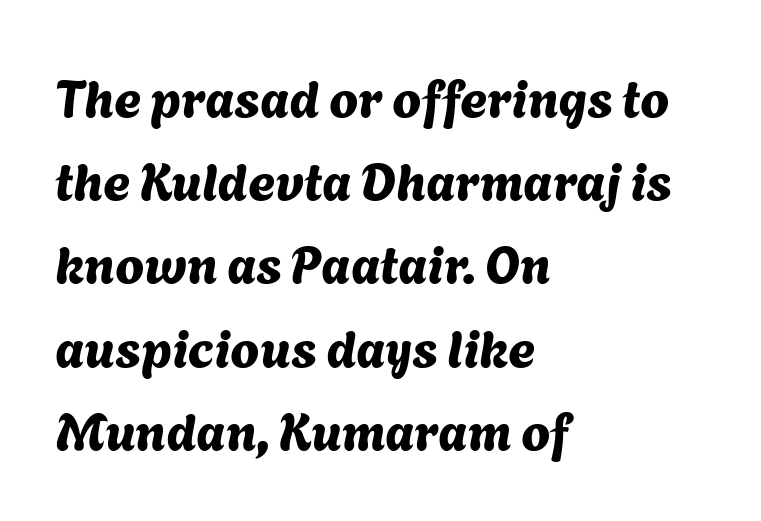
{"serif": "no", "width": "normal", "stroke_contrast": "medium", "x_height": "medium", "monospaced": "no", "underline": "no", "align": "left", "line_spacing": "normal", "line_spacing_ratio": 1.6, "letter_spacing": "normal", "letter_spacing_em": 0.0, "glyph_px": 52}
